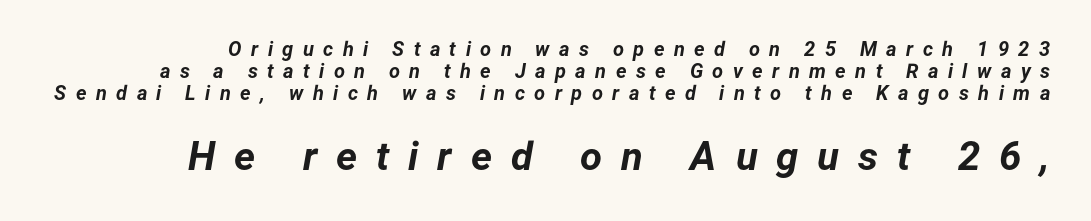
{"italic": "yes", "lean": "right", "slant_degrees": 12, "bold": "yes", "weight": "bold", "width": "normal", "stroke_contrast": "low", "x_height": "medium", "monospaced": "no", "underline": "no", "line_spacing": "tight", "line_spacing_ratio": 1.11, "letter_spacing": "wide", "letter_spacing_em": 0.47, "larger_block": "second", "size_ratio": 2.0, "glyph_px": 40}
